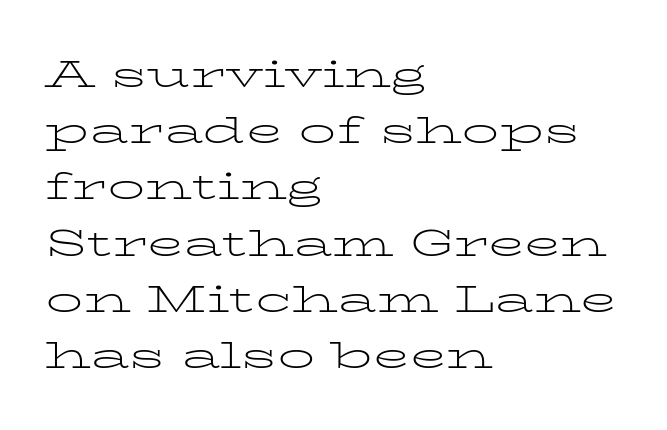
The image shows 37 px light, wide serif type, upright; set left-aligned, normal line spacing (1.52x), normal letter spacing, not underlined; low stroke contrast and a medium x-height.
